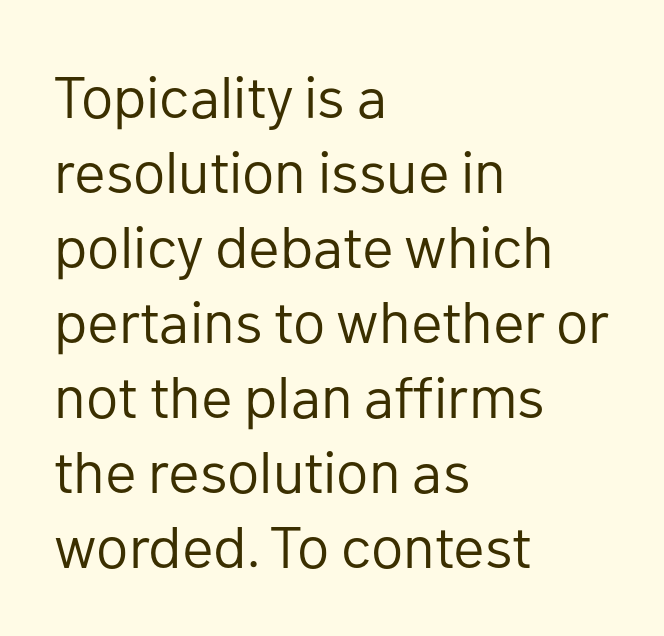
{"serif": "no", "italic": "no", "bold": "no", "weight": "regular", "width": "normal", "stroke_contrast": "low", "x_height": "medium", "monospaced": "no", "underline": "no", "align": "left", "line_spacing": "normal", "line_spacing_ratio": 1.27, "letter_spacing": "normal", "letter_spacing_em": 0.0, "glyph_px": 59}
